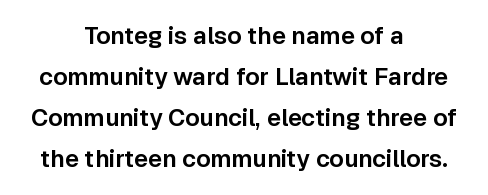
The image shows 24 px text type, upright; set centered, line spacing 1.71x, normal letter spacing, not underlined.
